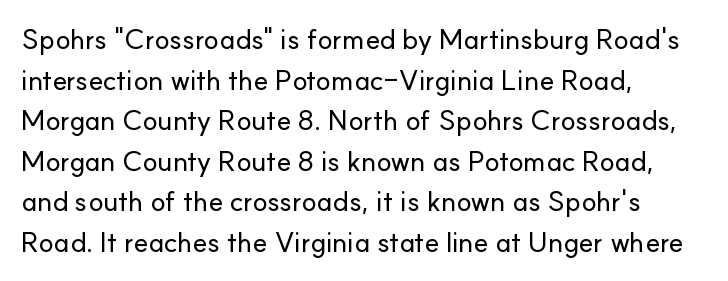
{"serif": "no", "italic": "no", "width": "normal", "stroke_contrast": "low", "x_height": "small", "monospaced": "no", "underline": "no", "align": "left", "line_spacing": "normal", "line_spacing_ratio": 1.45, "letter_spacing": "normal", "letter_spacing_em": 0.0, "glyph_px": 28}
